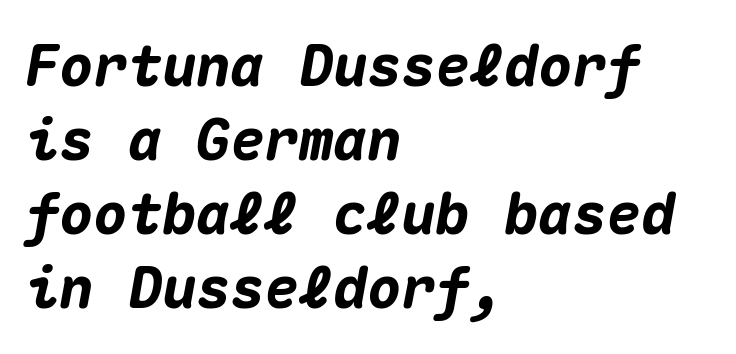
Does the lettering tilt? It does — this is italic. The rag falls on the right side of this text block. A bare baseline throughout the passage. The letters sit at their default tracking, neither squeezed nor spread. You'd pick this weight for a headline — it's a proper bold.
